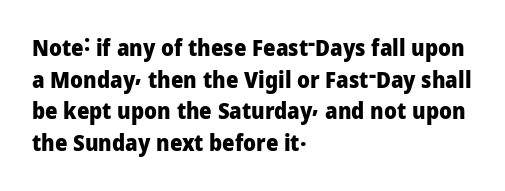
Q: Is the text bold? A: Yes.
Q: Is the text italic (slanted)? A: No, it is upright.
Q: Is the text underlined? A: No.
Q: How is the paragraph aligned? A: Left-aligned.
Q: Is the spacing between letters normal or unusually wide? A: Normal.
Q: Is the spacing between lines tight, normal or loose? A: Normal.
